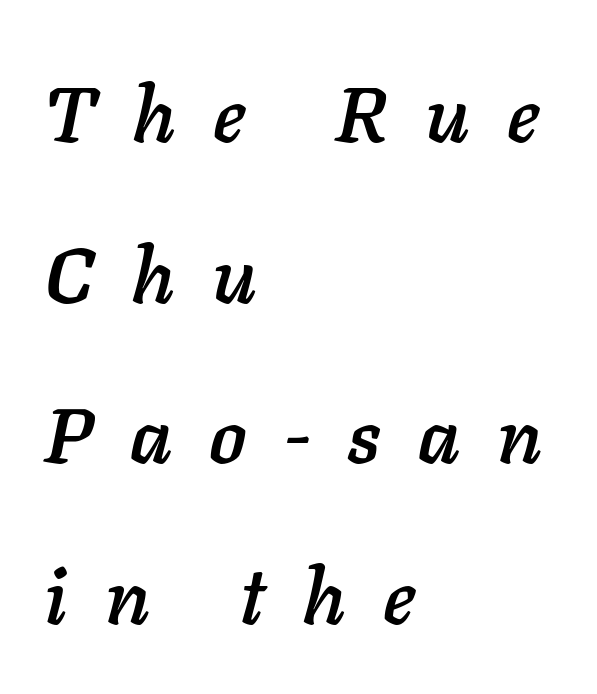
The image shows 78 px text type, italic (leaning right); set left-aligned, loose line spacing (2.06x), unusually wide letter spacing (+0.48 em), not underlined; low stroke contrast and a medium x-height.
